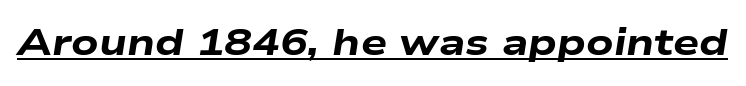
Heavy, bold letterforms. The rendering uses natural spacing where letterforms have individual widths. The rendering keeps characters at their native spacing. The lettering is marked with a stroke running underneath it.
